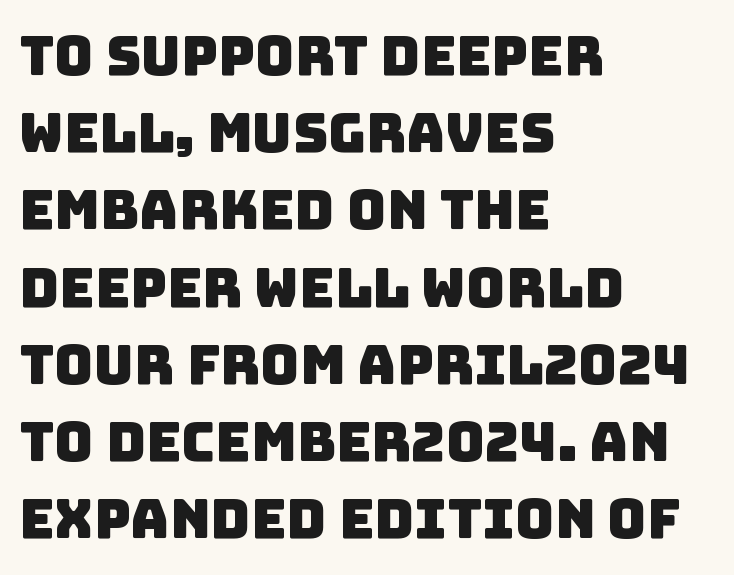
Q: Is the typeface a serif or a sans-serif typeface? A: Sans-serif.
Q: Is the text underlined? A: No.
Q: How is the paragraph aligned? A: Left-aligned.
Q: Is the spacing between letters normal or unusually wide? A: Normal.
Q: Is the spacing between lines tight, normal or loose? A: Normal.
Q: Width (condensed, normal, or wide)? A: Normal.
Q: Stroke contrast? A: Low.
Q: x-height? A: Large.
Q: Monospaced? A: No.
